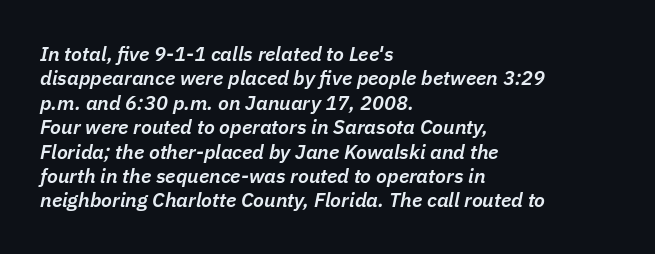
{"italic": "yes", "lean": "right", "slant_degrees": 11, "bold": "semi", "underline": "no", "align": "left", "line_spacing_ratio": 1.22, "letter_spacing": "normal", "letter_spacing_em": 0.0, "glyph_px": 20}
